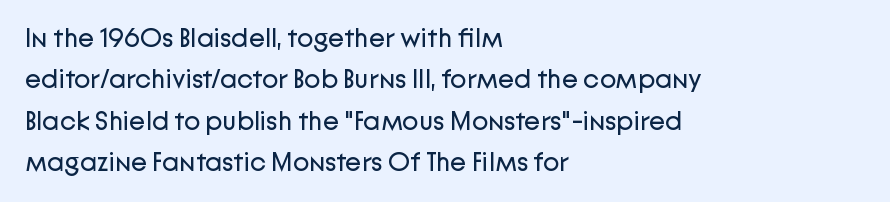
{"italic": "no", "bold": "no", "underline": "no", "align": "left", "line_spacing": "normal", "line_spacing_ratio": 1.53, "letter_spacing": "normal", "letter_spacing_em": 0.0, "glyph_px": 27}
